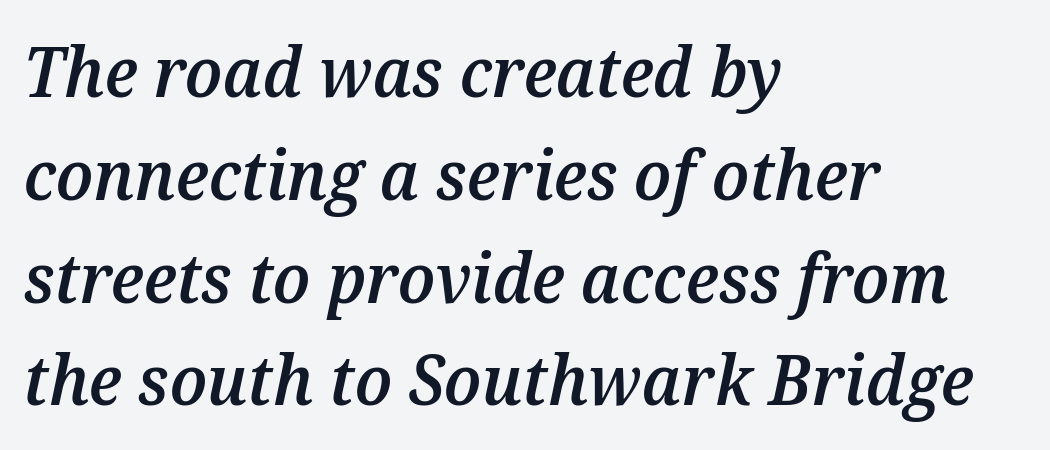
{"italic": "yes", "lean": "right", "slant_degrees": 12, "bold": "semi", "weight": "semibold", "width": "normal", "stroke_contrast": "medium", "x_height": "medium", "monospaced": "no", "underline": "no", "align": "left", "line_spacing": "normal", "line_spacing_ratio": 1.49, "letter_spacing": "normal", "letter_spacing_em": 0.0, "glyph_px": 69}
